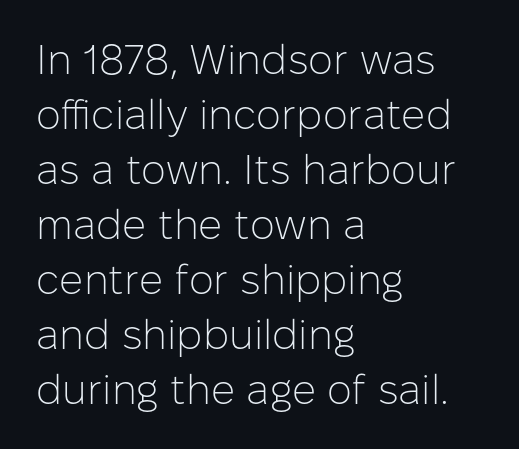
The image shows 42 px light sans-serif type, upright; set left-aligned, normal line spacing (1.31x), normal letter spacing, not underlined; low stroke contrast and a medium x-height.
